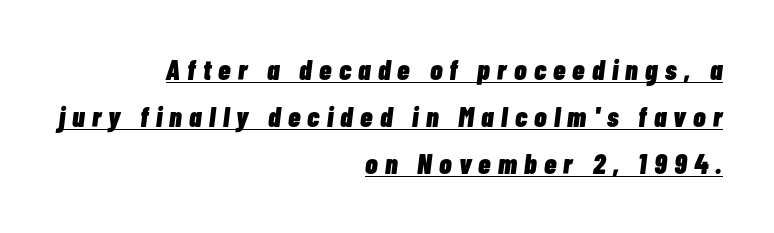
{"italic": "yes", "lean": "right", "slant_degrees": 7, "bold": "yes", "weight": "heavy", "width": "condensed", "stroke_contrast": "low", "x_height": "medium", "monospaced": "no", "underline": "yes", "align": "right", "line_spacing": "normal", "line_spacing_ratio": 1.68, "letter_spacing": "wide", "letter_spacing_em": 0.26, "glyph_px": 28}
